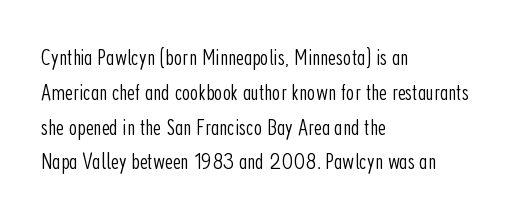
Summary of weight: not heavy and not bold. The passage shown stacks its lines at a standard gap. Upright lettering throughout. Tracking value appears to be zero — textbook default spacing.
